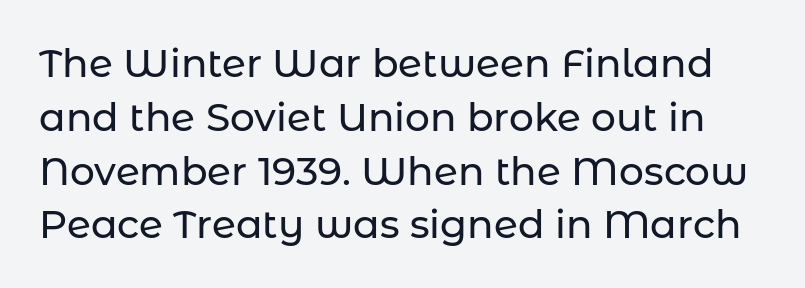
{"serif": "no", "italic": "no", "width": "normal", "stroke_contrast": "low", "x_height": "medium", "monospaced": "no", "underline": "no", "line_spacing": "normal", "line_spacing_ratio": 1.38, "letter_spacing": "normal", "letter_spacing_em": 0.0, "glyph_px": 39}
